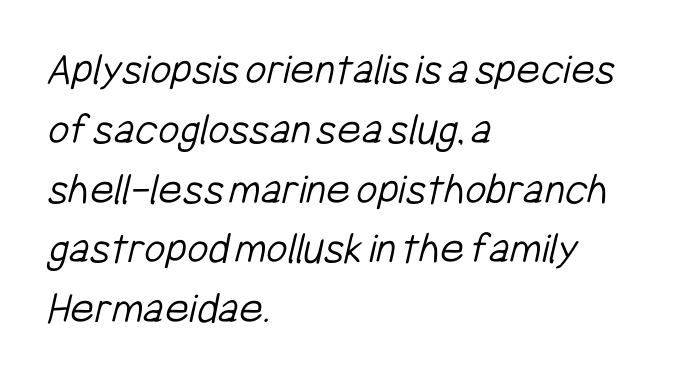
The image shows 46 px light, condensed sans-serif type; set left-aligned, normal line spacing (1.3x), normal letter spacing, not underlined; low stroke contrast and a medium x-height.
